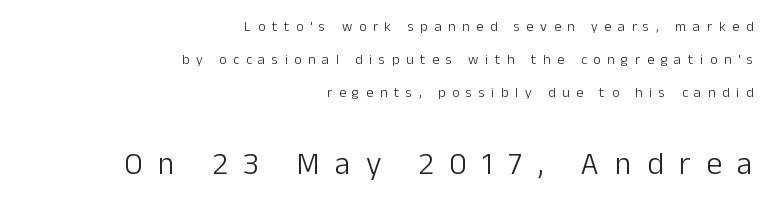
{"serif": "no", "italic": "no", "bold": "no", "weight": "light", "width": "normal", "stroke_contrast": "low", "x_height": "medium", "monospaced": "no", "underline": "no", "align": "right", "line_spacing": "loose", "line_spacing_ratio": 2.36, "letter_spacing": "wide", "letter_spacing_em": 0.48, "larger_block": "second", "size_ratio": 2.29, "glyph_px": 32}
